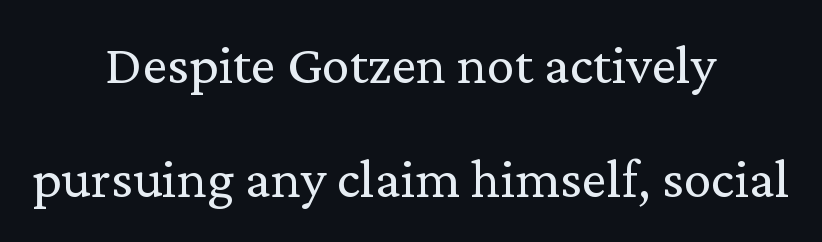
The image shows 56 px regular-weight serif type, upright; set centered, loose line spacing (2.03x), normal letter spacing, not underlined; low stroke contrast and a medium x-height.
